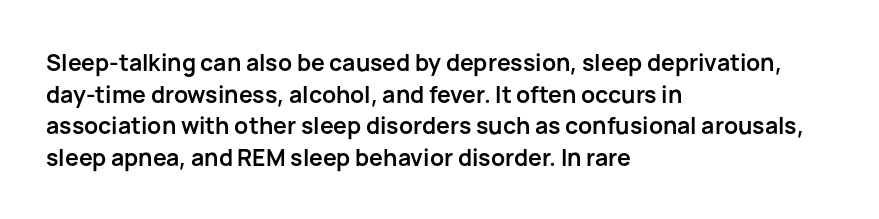
Q: Is the text bold? A: Yes.
Q: Is the text italic (slanted)? A: No, it is upright.
Q: Is the text underlined? A: No.
Q: How is the paragraph aligned? A: Left-aligned.
Q: Is the spacing between letters normal or unusually wide? A: Normal.
Q: Is the spacing between lines tight, normal or loose? A: Normal.
